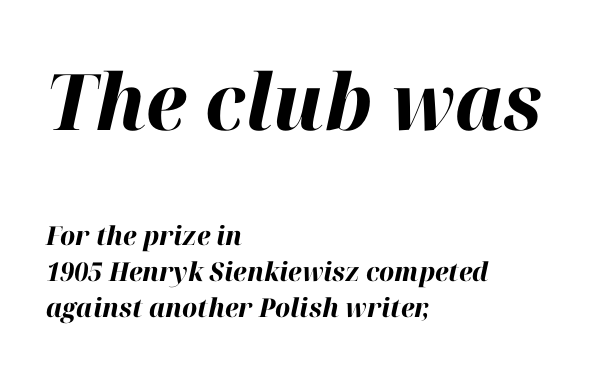
Q: Is the text bold? A: Yes.
Q: Is the text italic (slanted)? A: Yes, it leans right by about 12 degrees.
Q: Is the text underlined? A: No.
Q: How is the paragraph aligned? A: Left-aligned.
Q: Is the spacing between letters normal or unusually wide? A: Normal.
Q: Is the spacing between lines tight, normal or loose? A: Normal.
Q: Which block of text is set in a larger size, the first (top) or the second (bottom)? A: The first (top) one.
Q: Width (condensed, normal, or wide)? A: Normal.
Q: Stroke contrast? A: High.
Q: x-height? A: Medium.
Q: Monospaced? A: No.
